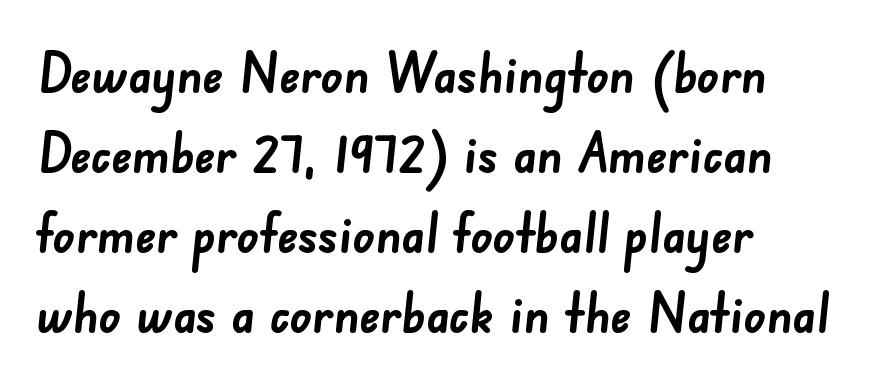
Notice how the passage keeps a crisp vertical edge on the left only. Nothing sits at the stroke ends, so this counts as sans-serif. Glyph-to-glyph distance matches everyday printed text. The letters advance in unequal steps, a hallmark of proportional type.
